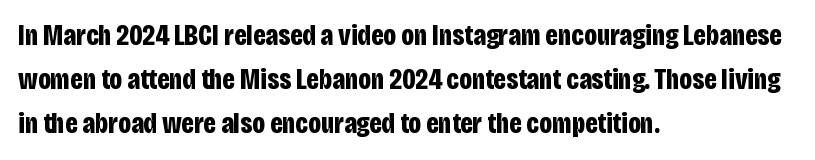
{"serif": "no", "italic": "no", "bold": "yes", "weight": "bold", "width": "condensed", "stroke_contrast": "low", "x_height": "large", "monospaced": "no", "underline": "no", "align": "left", "line_spacing": "normal", "line_spacing_ratio": 1.52, "letter_spacing": "normal", "letter_spacing_em": 0.0, "glyph_px": 29}
